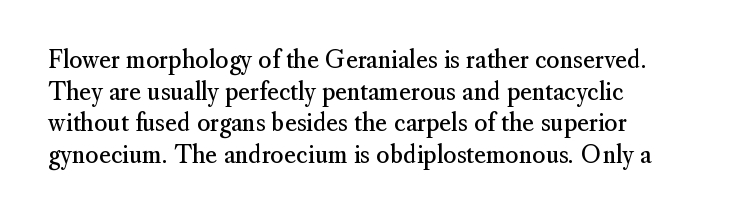
The image shows 23 px text type, upright; set normal line spacing (1.38x), normal letter spacing, not underlined.
